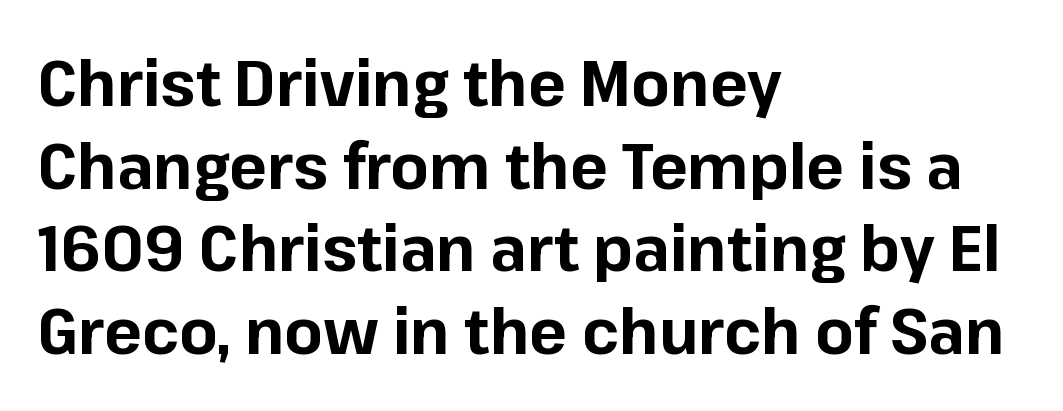
The image shows 63 px bold sans-serif type, upright; set left-aligned, normal line spacing (1.31x), normal letter spacing, not underlined; low stroke contrast and a medium x-height.
